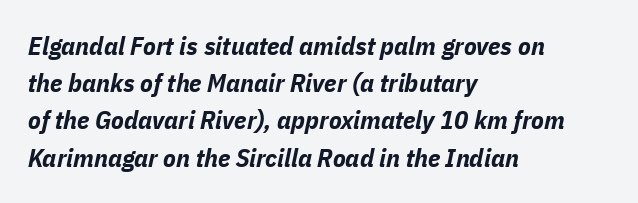
{"italic": "yes", "lean": "right", "slant_degrees": 11, "bold": "yes", "underline": "no", "align": "left", "line_spacing": "normal", "line_spacing_ratio": 1.43, "letter_spacing": "normal", "letter_spacing_em": 0.0, "glyph_px": 26}
